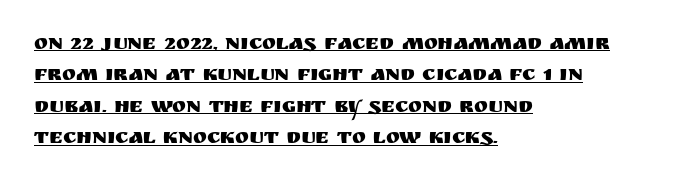
{"italic": "no", "underline": "yes", "align": "left", "line_spacing": "normal", "line_spacing_ratio": 1.5, "letter_spacing": "normal", "letter_spacing_em": 0.0, "glyph_px": 21}
